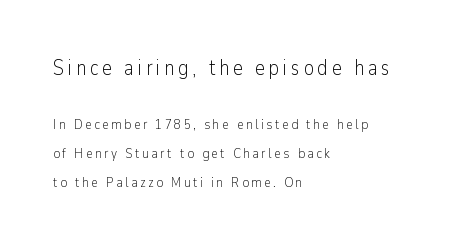
The image shows 21 px text type, upright; set left-aligned, loose line spacing (2.09x), not underlined; the first (top) block is 1.5x larger.
